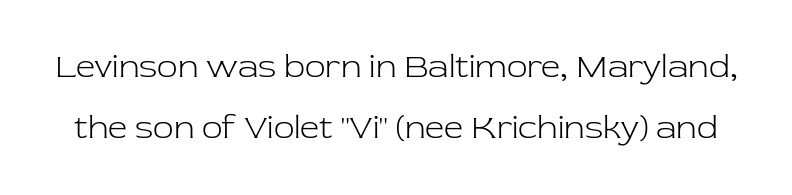
The image shows 34 px light serif type, upright; set line spacing 1.8x, normal letter spacing, not underlined; low stroke contrast and a medium x-height.
